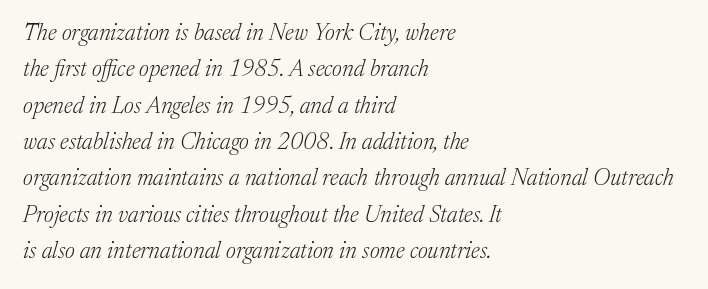
The image shows 23 px text type, italic (leaning right); set left-aligned, normal line spacing (1.58x), normal letter spacing, not underlined.
